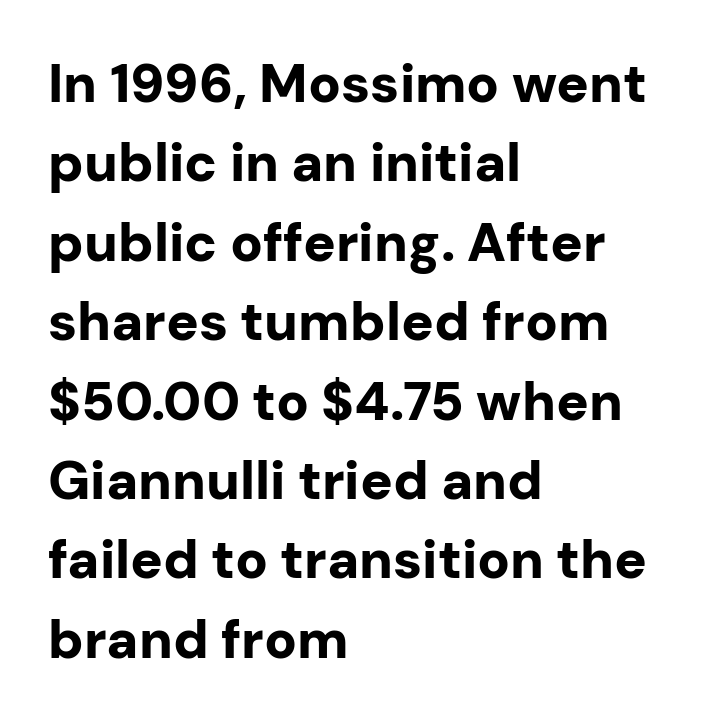
The image shows 54 px bold sans-serif type, upright; set left-aligned, normal line spacing (1.47x), normal letter spacing, not underlined; low stroke contrast and a medium x-height.
